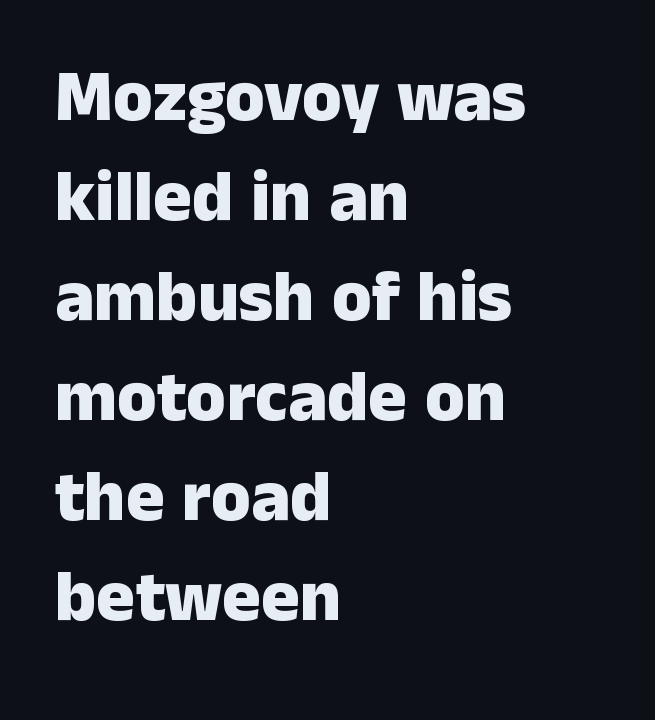
Q: Is the text bold? A: Yes.
Q: Is the text italic (slanted)? A: No, it is upright.
Q: Is the typeface a serif or a sans-serif typeface? A: Sans-serif.
Q: Is the text underlined? A: No.
Q: How is the paragraph aligned? A: Left-aligned.
Q: Is the spacing between letters normal or unusually wide? A: Normal.
Q: Is the spacing between lines tight, normal or loose? A: Normal.
Q: Width (condensed, normal, or wide)? A: Normal.
Q: Stroke contrast? A: Low.
Q: x-height? A: Medium.
Q: Monospaced? A: No.
